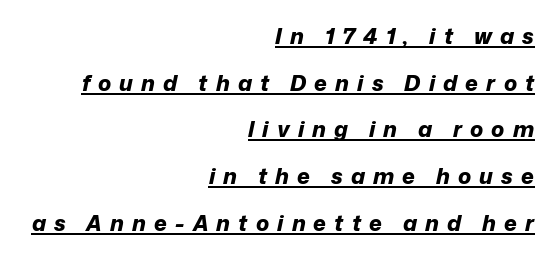
On the weight axis this lands at bold, roughly 700. This rendering features underlined lettering. The setting favours the right margin, as signatures and pull-quotes sometimes do. The specimen reads as italic at a glance.
